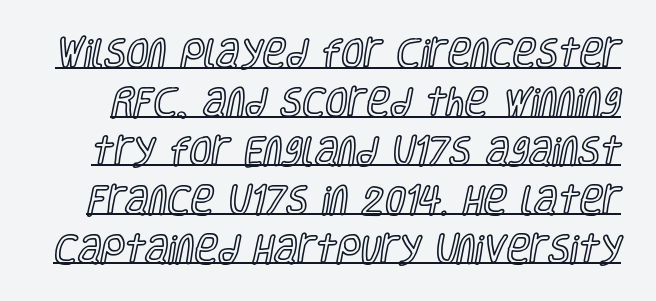
{"width": "condensed", "x_height": "large", "monospaced": "no", "underline": "yes", "line_spacing": "normal", "line_spacing_ratio": 1.53, "letter_spacing": "normal", "letter_spacing_em": 0.0, "glyph_px": 32}
